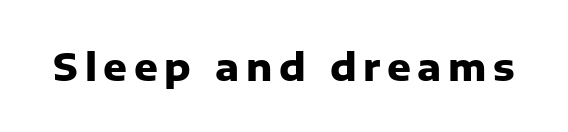
Posture: vertical. Classification — sans serif. The passage shown is emphatically bold. The glyphs are unaccompanied by any horizontal stroke below them.
